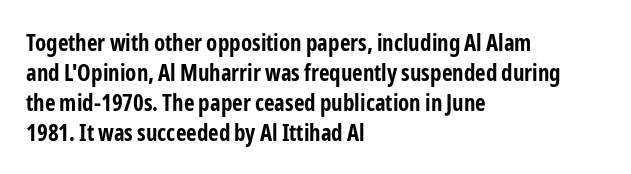
The image shows 23 px bold type, upright; set left-aligned, normal line spacing (1.3x), normal letter spacing, not underlined.
